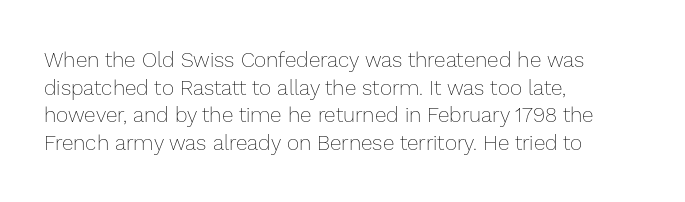
Every stem runs plumb, perpendicular to the baseline. Leftover space on each line is placed entirely after the last word. Check the space under the baseline: it is left empty. This reads as an unemphasized weight, regular at the heaviest. Caption: standard tracking, unaltered.
